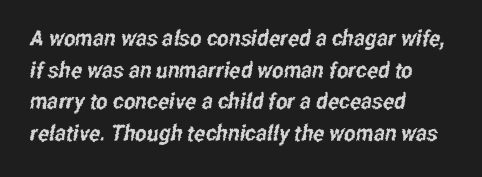
{"underline": "no", "align": "left", "line_spacing": "normal", "line_spacing_ratio": 1.44, "letter_spacing": "normal", "letter_spacing_em": 0.0, "glyph_px": 22}
